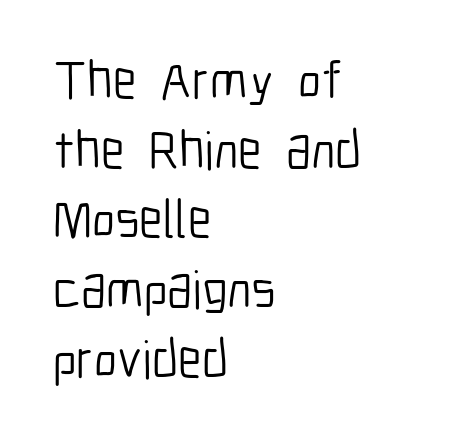
{"serif": "no", "italic": "no", "bold": "no", "weight": "light", "width": "condensed", "stroke_contrast": "low", "x_height": "medium", "monospaced": "no", "underline": "no", "align": "left", "line_spacing": "normal", "line_spacing_ratio": 1.29, "letter_spacing": "normal", "letter_spacing_em": 0.0, "glyph_px": 54}
